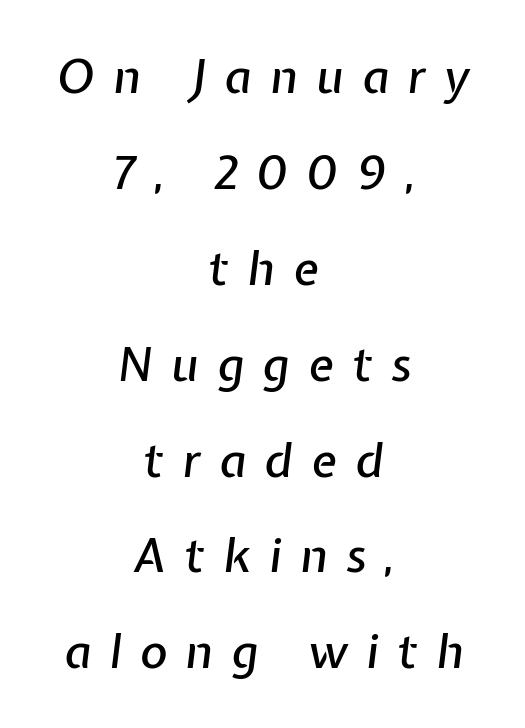
Style check: oblique. These lines have a slow, spaced-out rhythm from letter to letter. Reading down the block, each line starts at a different indent, mirrored at its end. Do the characters align in a grid? No, the font is proportional. The passage shown is not underscored anywhere.
